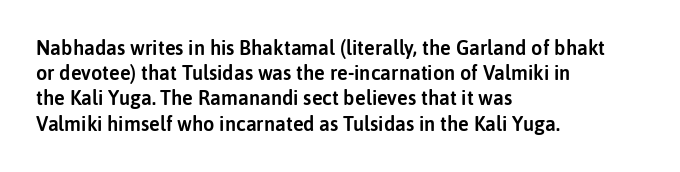
These lines keep a tight, regular rhythm from letter to letter. Successive baselines arrive at the customary interval. Unmarked baselines from the first word to the last. Casual observation: everything's shoved over to the left. This sample uses an upright cut, with every glyph sitting square on the baseline.
